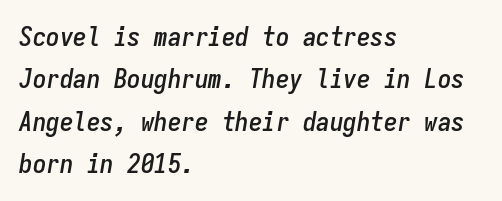
The image shows 27 px text type, italic (leaning right); set left-aligned, normal line spacing (1.57x), normal letter spacing, not underlined.
